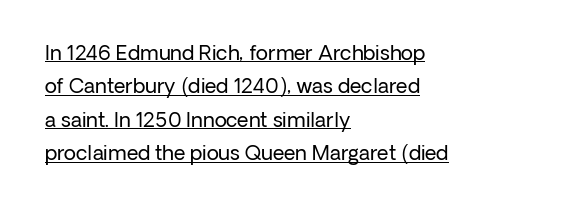
The image shows 20 px text type, upright; set left-aligned, normal line spacing (1.67x), normal letter spacing, underlined.
